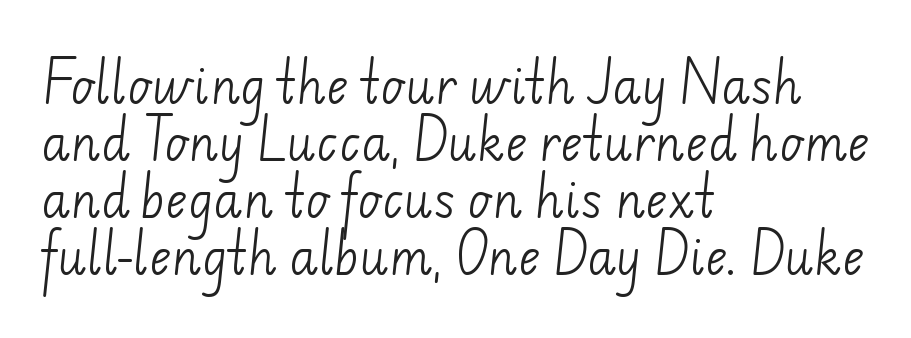
Stroke mass is kept to a normal reading level or below. The zone under the glyphs is completely vacant. Tracking value appears to be zero — textbook default spacing. Nope, no serifs anywhere on these letters.
